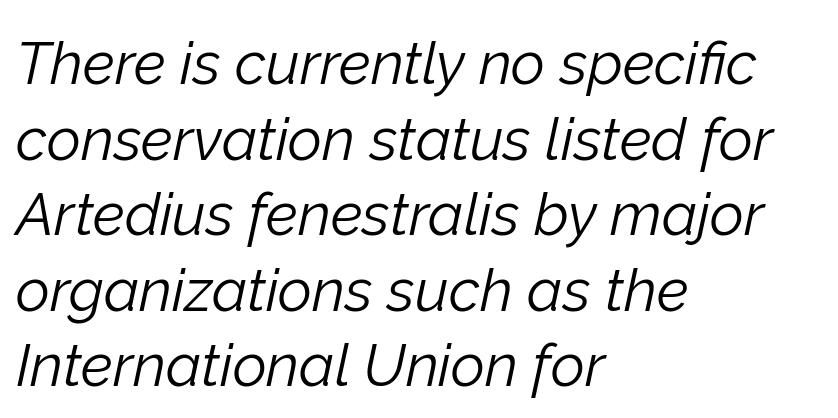
Words appear dense and cohesive because spacing is normal. Layout note: lines flush left. A typesetter would mark this as italic. Stem width sits at or under what a default text font uses. The rendering uses natural spacing where letterforms have individual widths.
